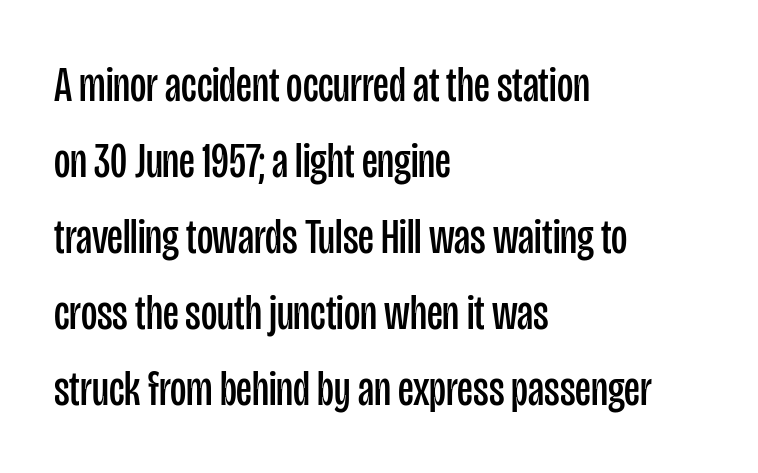
Spacing verdict: proportional, widths tailored to each character. Ordinary non-slanted type is in use. Letters have the restrained weight of plain body copy at most. If you measured baseline to baseline, you'd find a middling distance.
